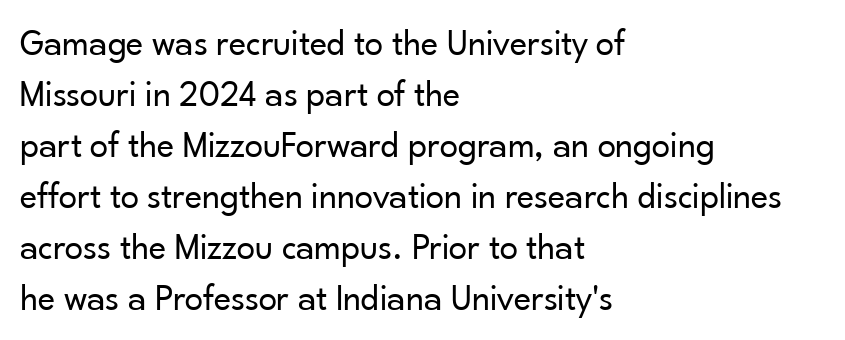
Q: Is the text bold? A: No.
Q: Is the text italic (slanted)? A: No, it is upright.
Q: Is the typeface a serif or a sans-serif typeface? A: Sans-serif.
Q: Is the text underlined? A: No.
Q: How is the paragraph aligned? A: Left-aligned.
Q: Is the spacing between letters normal or unusually wide? A: Normal.
Q: Is the spacing between lines tight, normal or loose? A: Normal.
Q: Width (condensed, normal, or wide)? A: Normal.
Q: Stroke contrast? A: Low.
Q: x-height? A: Small.
Q: Monospaced? A: No.
